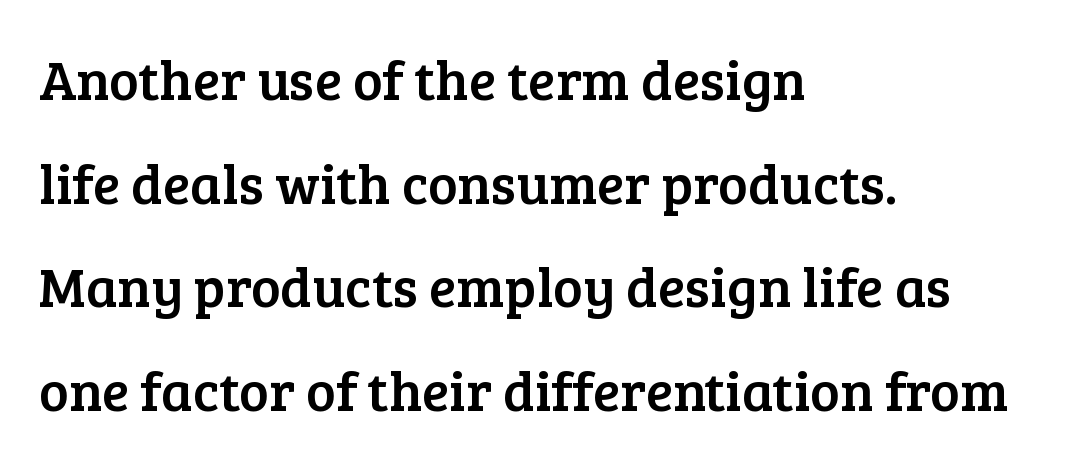
The type sits square on the baseline with zero lean. Small tapered or slab feet sit at the stroke ends, so this counts as serif. Does the copy run flush right? No — it runs flush left. Think of a printed novel: that variable character pitch is what you see here. Glyph-to-glyph distance matches everyday printed text. The string is rendered with underlining switched off.
